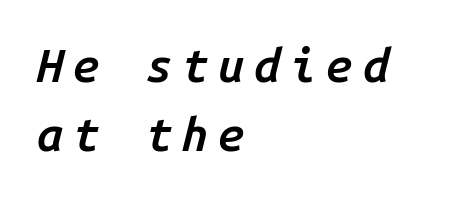
Q: Is the text bold? A: Semi-bold.
Q: Is the text italic (slanted)? A: Yes, it leans right by about 14 degrees.
Q: Is the text underlined? A: No.
Q: How is the paragraph aligned? A: Left-aligned.
Q: Is the spacing between letters normal or unusually wide? A: Unusually wide.
Q: Is the spacing between lines tight, normal or loose? A: Normal.
Q: Width (condensed, normal, or wide)? A: Normal.
Q: Stroke contrast? A: Low.
Q: x-height? A: Medium.
Q: Monospaced? A: Yes.
